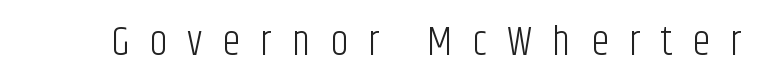
{"serif": "no", "italic": "no", "bold": "no", "weight": "light", "width": "condensed", "stroke_contrast": "low", "x_height": "large", "monospaced": "no", "underline": "no", "letter_spacing": "wide", "letter_spacing_em": 0.49, "glyph_px": 41}
